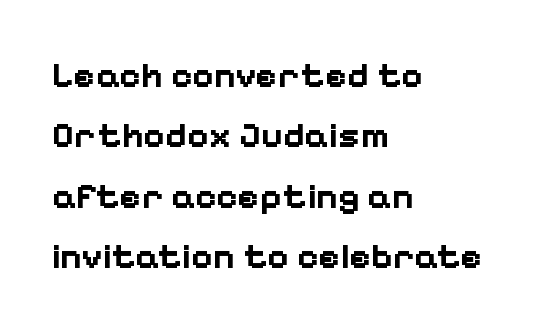
{"serif": "no", "italic": "no", "bold": "yes", "weight": "bold", "width": "normal", "stroke_contrast": "low", "x_height": "medium", "monospaced": "no", "underline": "no", "align": "left", "line_spacing": "normal", "line_spacing_ratio": 1.63, "letter_spacing": "normal", "letter_spacing_em": 0.0, "glyph_px": 37}
